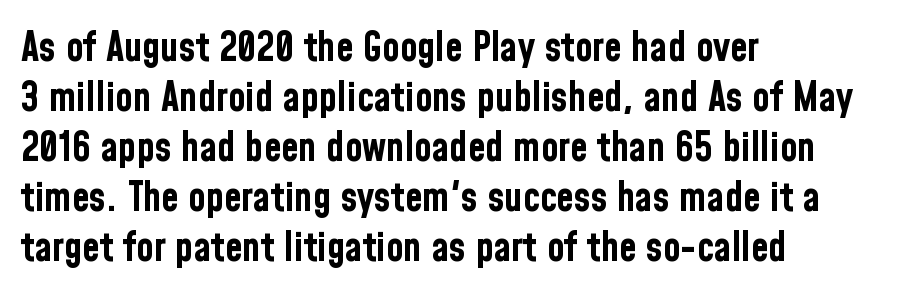
{"serif": "no", "italic": "no", "bold": "yes", "weight": "bold", "width": "condensed", "stroke_contrast": "low", "x_height": "medium", "monospaced": "no", "underline": "no", "align": "left", "line_spacing": "normal", "line_spacing_ratio": 1.25, "letter_spacing": "normal", "letter_spacing_em": 0.0, "glyph_px": 40}
